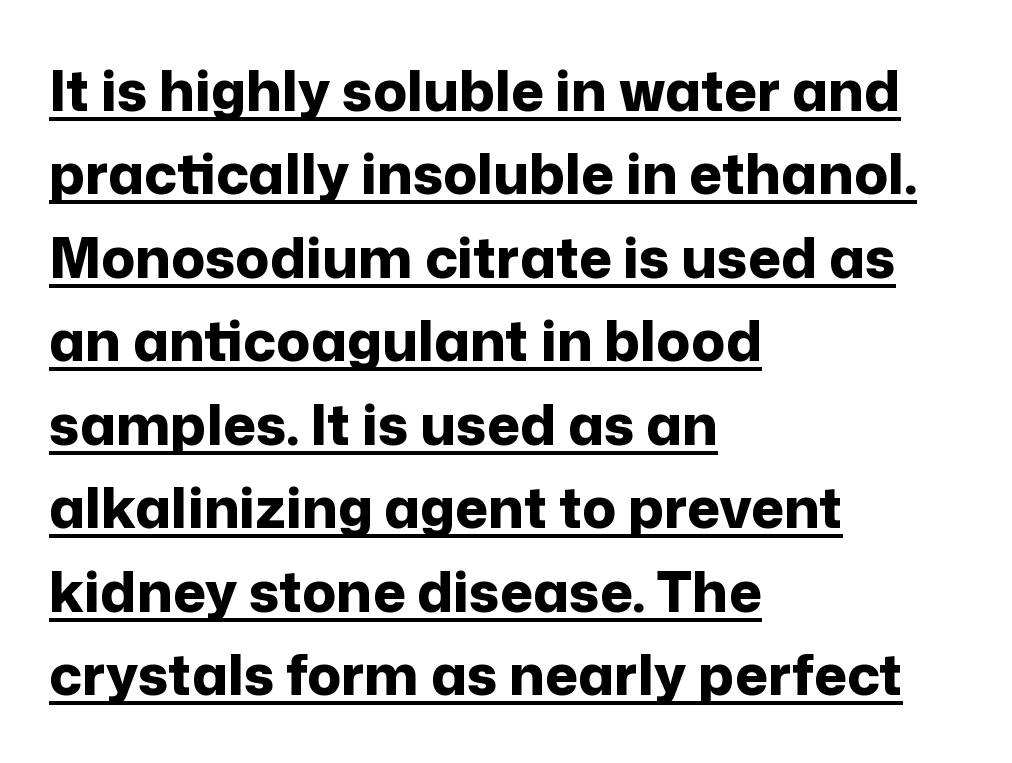
Q: Is the text bold? A: Yes.
Q: Is the text italic (slanted)? A: No, it is upright.
Q: Is the typeface a serif or a sans-serif typeface? A: Sans-serif.
Q: Is the text underlined? A: Yes.
Q: How is the paragraph aligned? A: Left-aligned.
Q: Is the spacing between letters normal or unusually wide? A: Normal.
Q: Is the spacing between lines tight, normal or loose? A: Normal.
Q: Width (condensed, normal, or wide)? A: Normal.
Q: Stroke contrast? A: Low.
Q: x-height? A: Medium.
Q: Monospaced? A: No.
